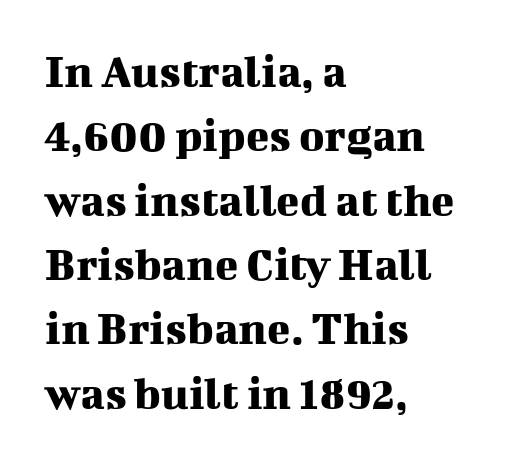
The image shows 48 px serif type, upright; set left-aligned, normal line spacing (1.34x), normal letter spacing, not underlined; medium stroke contrast and a medium x-height.
